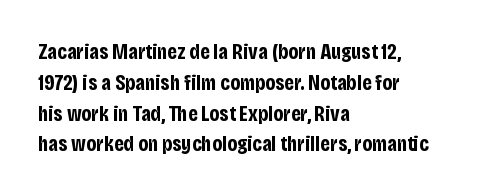
Q: Is the text bold? A: Yes.
Q: Is the text italic (slanted)? A: No, it is upright.
Q: Is the text underlined? A: No.
Q: How is the paragraph aligned? A: Left-aligned.
Q: Is the spacing between letters normal or unusually wide? A: Normal.
Q: Is the spacing between lines tight, normal or loose? A: Normal.
